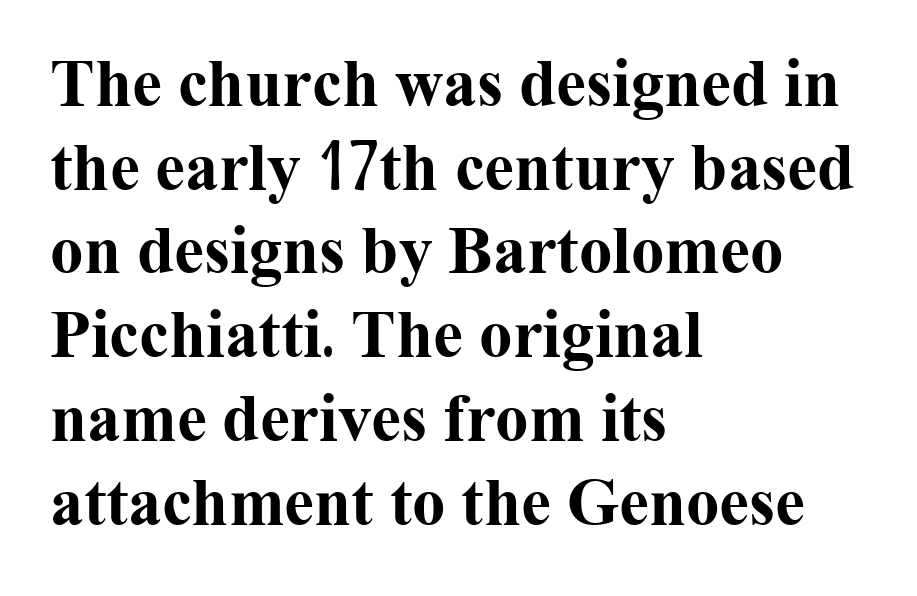
Q: Is the text bold? A: Yes.
Q: Is the text italic (slanted)? A: No, it is upright.
Q: Is the typeface a serif or a sans-serif typeface? A: Serif.
Q: Is the text underlined? A: No.
Q: How is the paragraph aligned? A: Left-aligned.
Q: Is the spacing between letters normal or unusually wide? A: Normal.
Q: Is the spacing between lines tight, normal or loose? A: Normal.
Q: Width (condensed, normal, or wide)? A: Normal.
Q: Stroke contrast? A: Medium.
Q: x-height? A: Medium.
Q: Monospaced? A: No.
